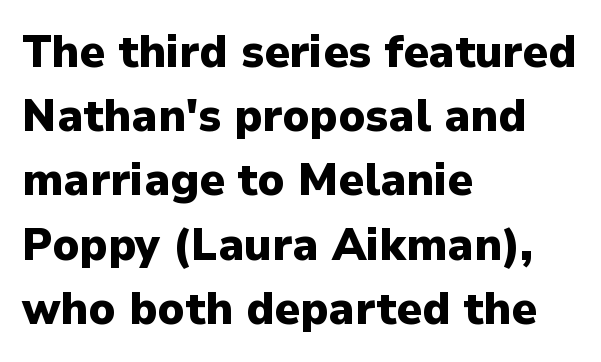
Q: Is the text bold? A: Yes.
Q: Is the text italic (slanted)? A: No, it is upright.
Q: Is the typeface a serif or a sans-serif typeface? A: Sans-serif.
Q: Is the text underlined? A: No.
Q: How is the paragraph aligned? A: Left-aligned.
Q: Is the spacing between letters normal or unusually wide? A: Normal.
Q: Is the spacing between lines tight, normal or loose? A: Normal.
Q: Width (condensed, normal, or wide)? A: Normal.
Q: Stroke contrast? A: Low.
Q: x-height? A: Medium.
Q: Monospaced? A: No.
